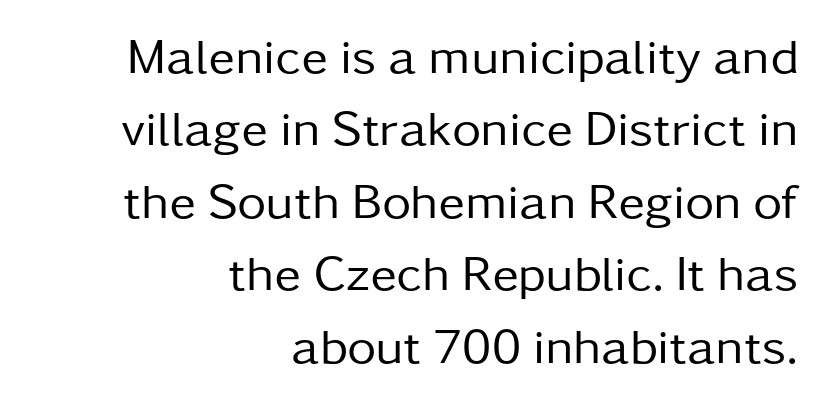
{"serif": "no", "italic": "no", "bold": "no", "weight": "regular", "width": "normal", "stroke_contrast": "low", "x_height": "medium", "monospaced": "no", "underline": "no", "align": "right", "line_spacing": "normal", "line_spacing_ratio": 1.45, "letter_spacing": "normal", "letter_spacing_em": 0.0, "glyph_px": 50}
